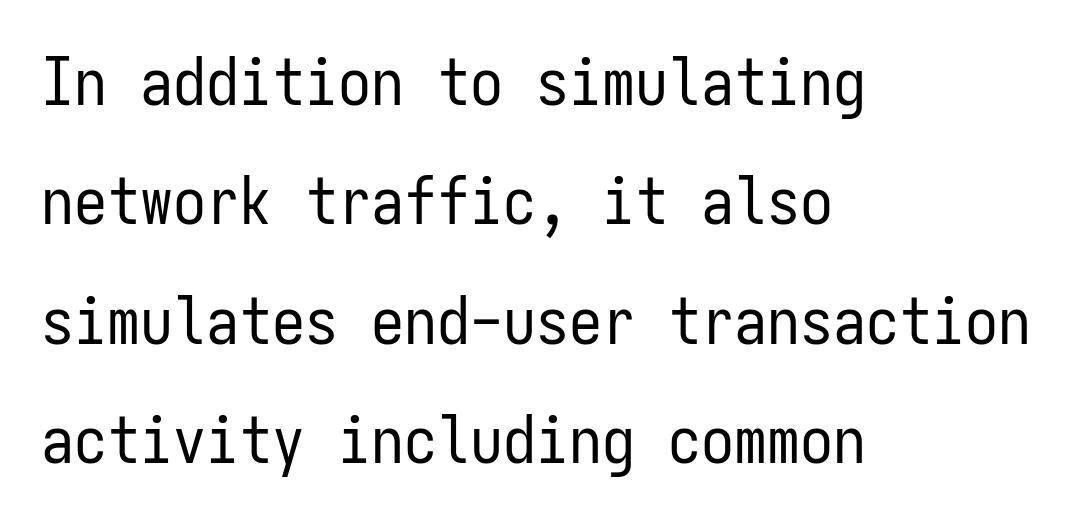
Q: Is the text bold? A: No.
Q: Is the text italic (slanted)? A: No, it is upright.
Q: Is the typeface a serif or a sans-serif typeface? A: Sans-serif.
Q: Is the text underlined? A: No.
Q: How is the paragraph aligned? A: Left-aligned.
Q: Is the spacing between letters normal or unusually wide? A: Normal.
Q: Width (condensed, normal, or wide)? A: Condensed.
Q: Stroke contrast? A: Low.
Q: x-height? A: Medium.
Q: Monospaced? A: Yes.
